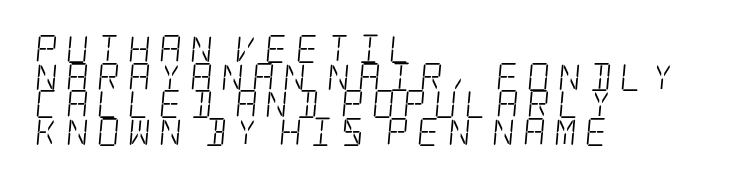
Q: Is the text bold? A: No.
Q: Is the typeface a serif or a sans-serif typeface? A: Serif.
Q: Is the text underlined? A: No.
Q: How is the paragraph aligned? A: Left-aligned.
Q: Is the spacing between letters normal or unusually wide? A: Unusually wide.
Q: Is the spacing between lines tight, normal or loose? A: Tight.
Q: Width (condensed, normal, or wide)? A: Condensed.
Q: Stroke contrast? A: Low.
Q: x-height? A: Large.
